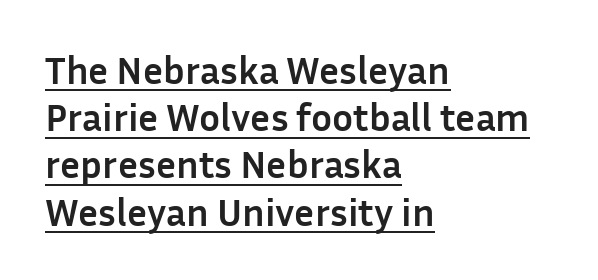
The image shows 39 px semibold sans-serif type, upright; set left-aligned, line spacing 1.21x, normal letter spacing, underlined; low stroke contrast and a medium x-height.
